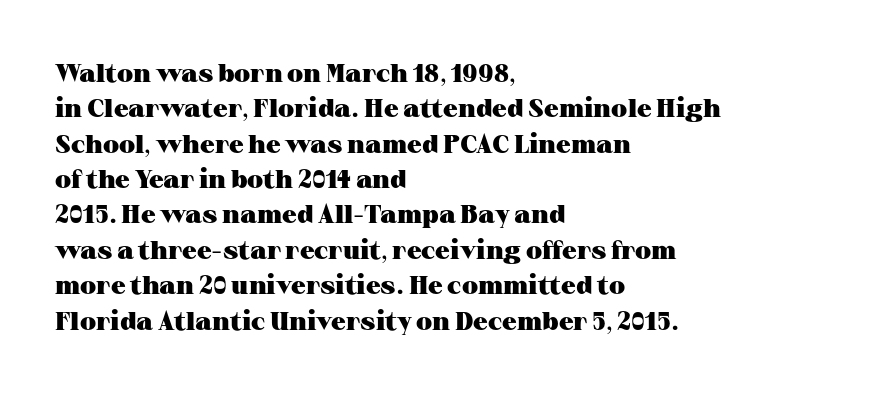
{"italic": "no", "bold": "yes", "underline": "no", "align": "left", "line_spacing": "normal", "line_spacing_ratio": 1.36, "letter_spacing": "normal", "letter_spacing_em": 0.0, "glyph_px": 26}
